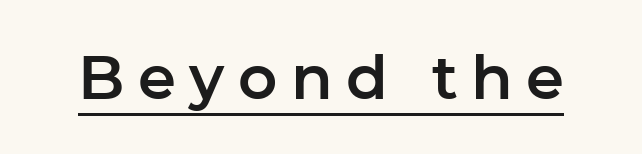
Q: Is the text italic (slanted)? A: No, it is upright.
Q: Is the typeface a serif or a sans-serif typeface? A: Sans-serif.
Q: Is the text underlined? A: Yes.
Q: Is the spacing between letters normal or unusually wide? A: Unusually wide.
Q: Width (condensed, normal, or wide)? A: Normal.
Q: Stroke contrast? A: Low.
Q: x-height? A: Medium.
Q: Monospaced? A: No.
